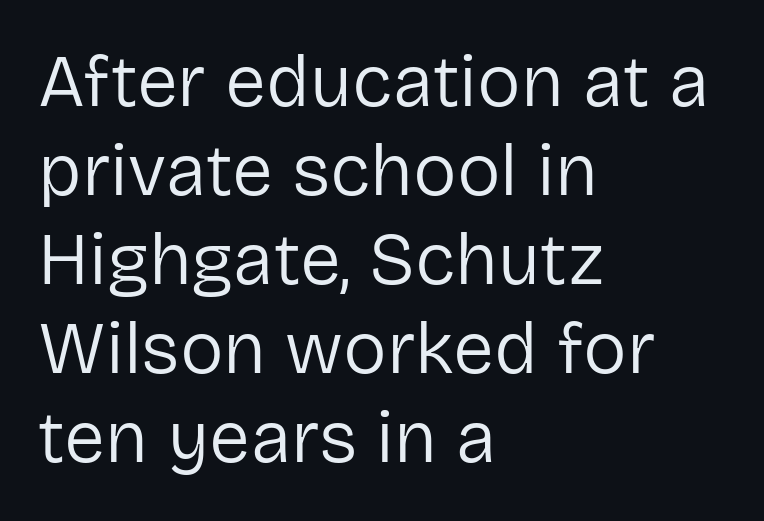
The image shows 73 px regular-weight sans-serif type, upright; set left-aligned, line spacing 1.22x, normal letter spacing, not underlined; low stroke contrast and a medium x-height.
